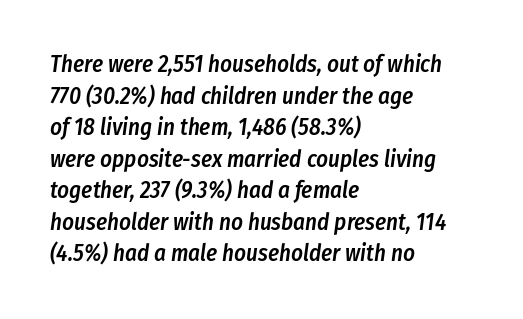
Nothing unusual about the tracking: characters are spaced as the font intends. Reading down the column, the eye jumps a familiar distance to each next line. Underlining? Definitely not there. Notice how the stems are inclined rather than vertical — that's the hallmark of italics.
